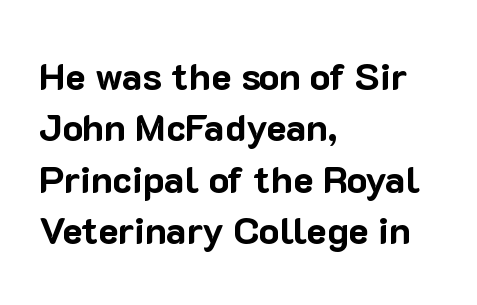
Q: Is the text bold? A: Yes.
Q: Is the text italic (slanted)? A: No, it is upright.
Q: Is the typeface a serif or a sans-serif typeface? A: Sans-serif.
Q: Is the text underlined? A: No.
Q: How is the paragraph aligned? A: Left-aligned.
Q: Is the spacing between letters normal or unusually wide? A: Normal.
Q: Is the spacing between lines tight, normal or loose? A: Normal.
Q: Width (condensed, normal, or wide)? A: Normal.
Q: Stroke contrast? A: Low.
Q: x-height? A: Medium.
Q: Monospaced? A: No.
